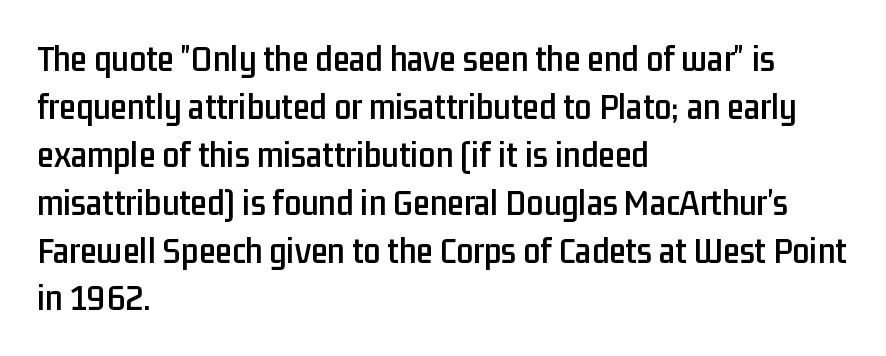
The image shows 38 px condensed sans-serif type, upright; set left-aligned, normal line spacing (1.26x), normal letter spacing, not underlined; low stroke contrast and a medium x-height.
